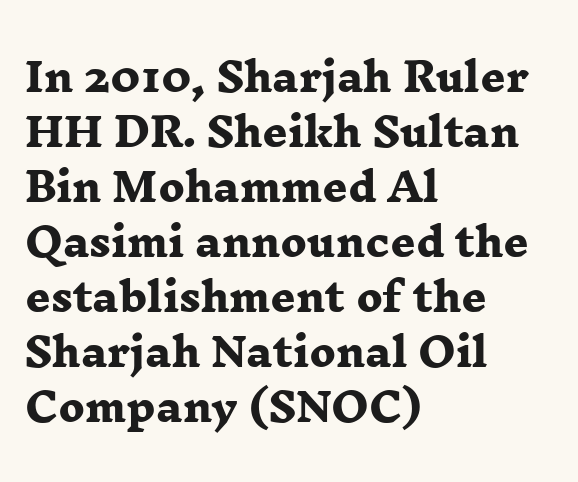
The image shows 39 px heavy, wide serif type; set left-aligned, normal line spacing (1.41x), normal letter spacing, not underlined; low stroke contrast and a medium x-height.
